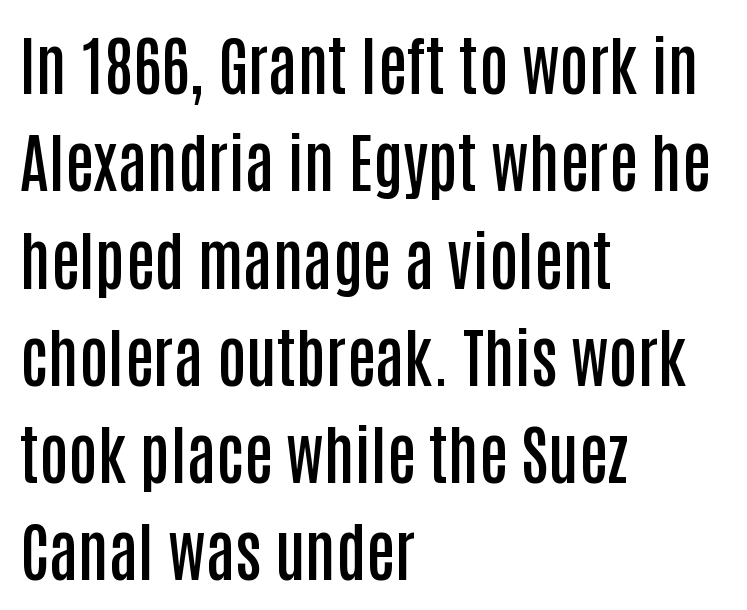
Bold? Not quite — semibold, heavier than regular but stopping short. A bare baseline throughout the passage. This is sans-serif lettering, the kind often seen on screens and signage. The gaps between neighbouring characters are ordinary and unremarkable. Honestly, the row spacing looks completely unremarkable. These lines stack with their left ends in a neat column.
